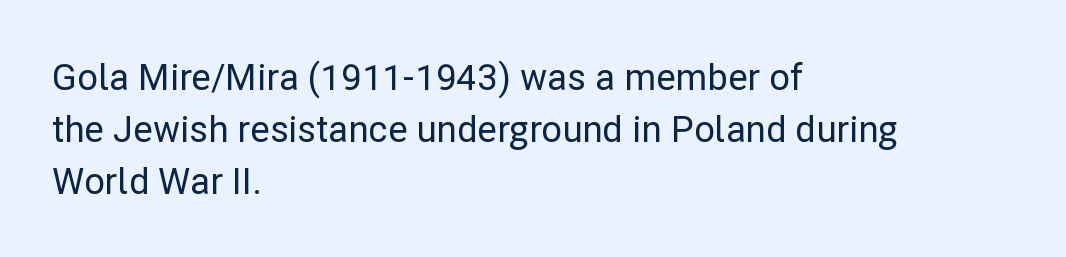
Q: Is the text italic (slanted)? A: No, it is upright.
Q: Is the typeface a serif or a sans-serif typeface? A: Sans-serif.
Q: Is the text underlined? A: No.
Q: How is the paragraph aligned? A: Left-aligned.
Q: Is the spacing between letters normal or unusually wide? A: Normal.
Q: Is the spacing between lines tight, normal or loose? A: Normal.
Q: Width (condensed, normal, or wide)? A: Normal.
Q: Stroke contrast? A: Low.
Q: x-height? A: Medium.
Q: Monospaced? A: No.
